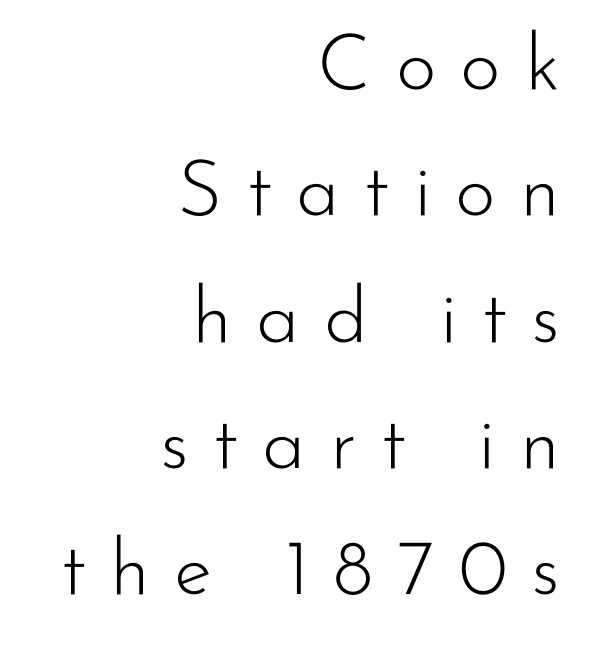
{"serif": "no", "italic": "no", "bold": "no", "weight": "light", "width": "normal", "stroke_contrast": "low", "x_height": "small", "monospaced": "no", "underline": "no", "align": "right", "line_spacing": "normal", "line_spacing_ratio": 1.62, "letter_spacing": "wide", "letter_spacing_em": 0.31, "glyph_px": 78}
